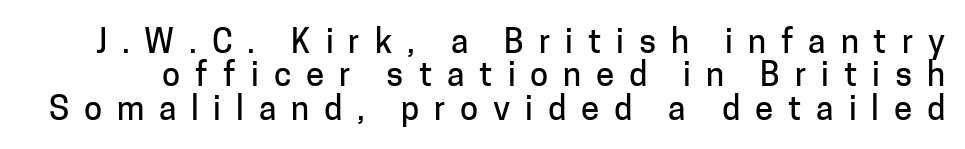
Each new line begins almost immediately beneath the previous one. Note: no serifs on the glyphs. Every character sits straight up, as roman type does. The space beneath each line is pristine and unruled.
